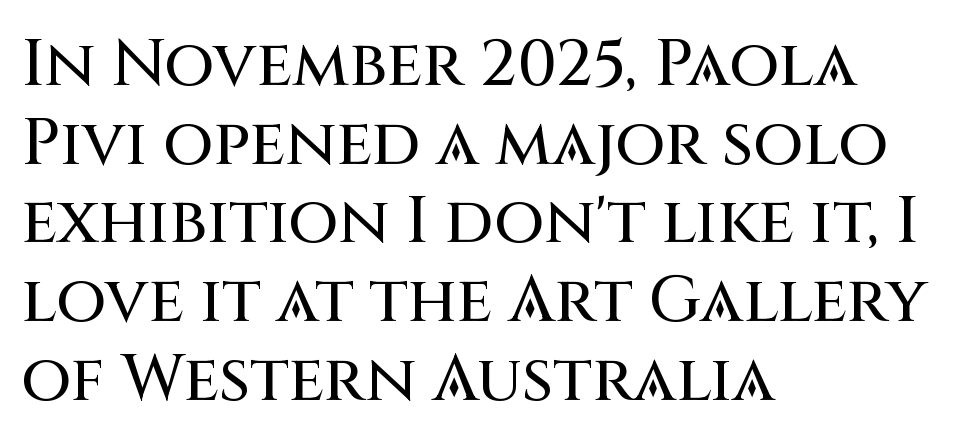
The image shows 65 px sans-serif type, upright; set left-aligned, line spacing 1.21x, normal letter spacing, not underlined; medium stroke contrast and a large x-height.
